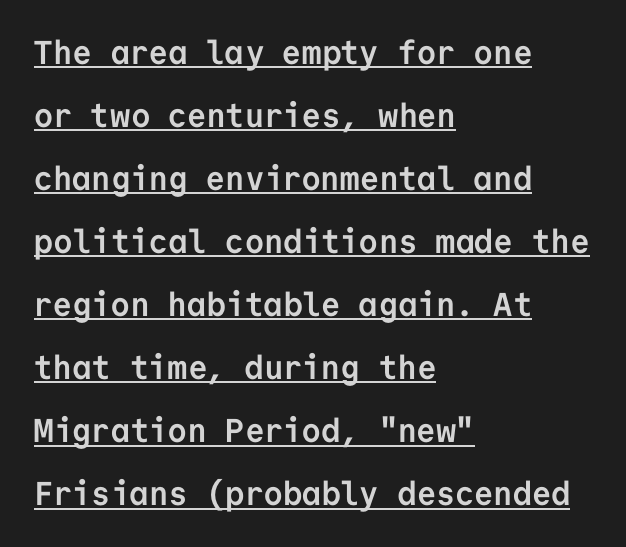
Short and long lines alike share a common starting point at left. Loosely led — the rows are spread out. Posture: upright roman. Every character here occupies the same horizontal width, giving the sample a typewriter-like rhythm.
